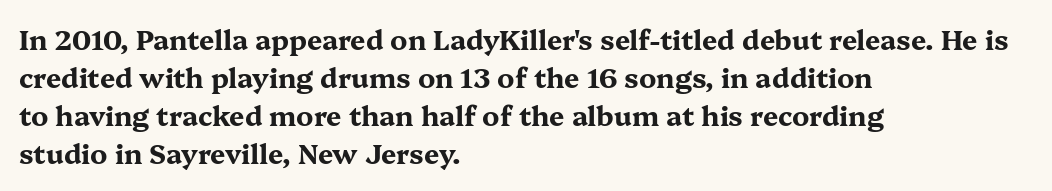
The image shows 27 px bold type, upright; set left-aligned, normal line spacing (1.41x), normal letter spacing, not underlined.
